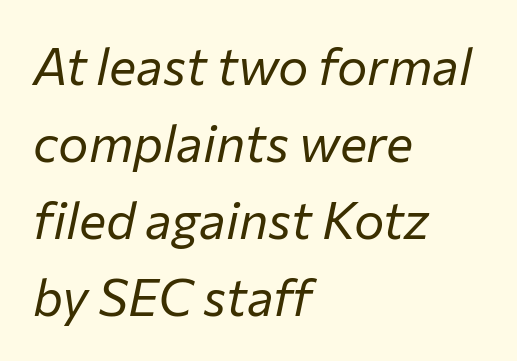
The image shows 51 px regular-weight type, italic (leaning right); set left-aligned, normal line spacing (1.51x), normal letter spacing, not underlined; low stroke contrast and a medium x-height.
